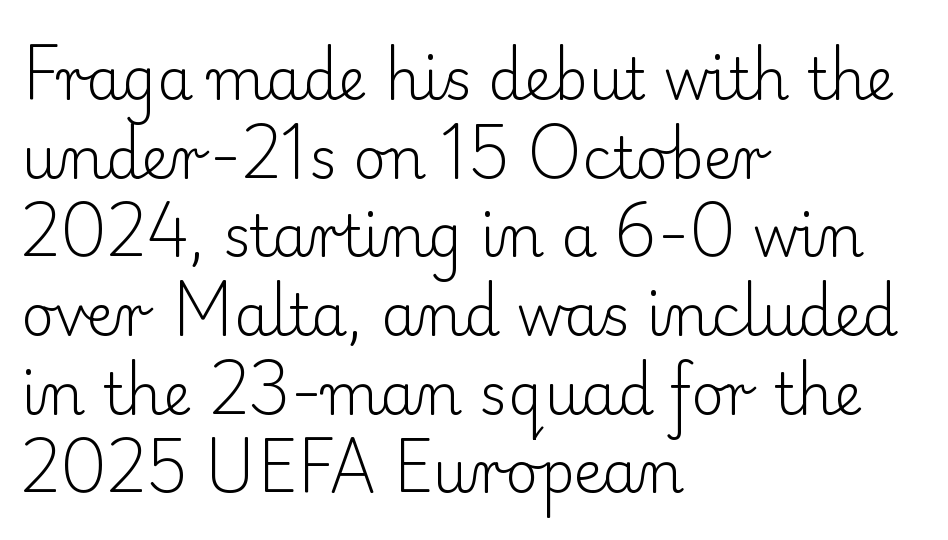
The image shows 57 px light type, upright; set left-aligned, normal line spacing (1.38x), normal letter spacing, not underlined; low stroke contrast and a small x-height.
